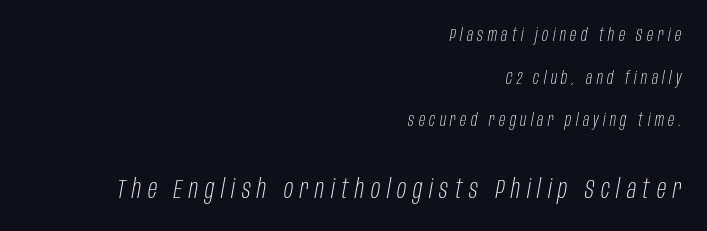
{"italic": "yes", "lean": "right", "slant_degrees": 10, "bold": "no", "underline": "no", "align": "right", "line_spacing": "loose", "line_spacing_ratio": 2.37, "letter_spacing": "wide", "letter_spacing_em": 0.25, "larger_block": "second", "size_ratio": 1.5, "glyph_px": 27}
